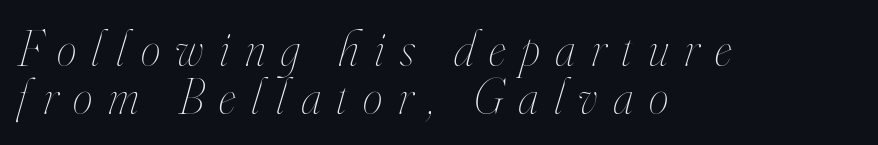
{"italic": "yes", "lean": "right", "slant_degrees": 16, "bold": "no", "weight": "thin", "width": "condensed", "stroke_contrast": "high", "x_height": "small", "monospaced": "no", "underline": "no", "align": "left", "line_spacing": "tight", "line_spacing_ratio": 0.97, "letter_spacing": "wide", "letter_spacing_em": 0.31, "glyph_px": 50}
